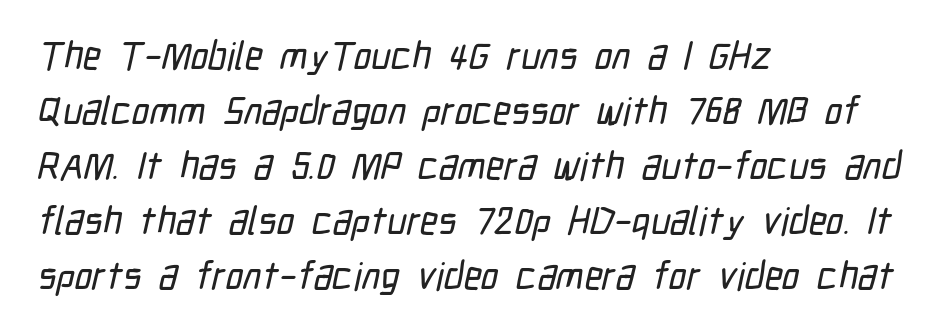
I'd call this a sans setting — the letters go barefoot. The letters advance in unequal steps, a hallmark of proportional type. Which margin do the lines hug? The left one — the right edge is uneven. Descender tails drop into unmarked territory. The line texture is even and compact thanks to regular tracking. Students, observe: this is what conventionally led text looks like.
